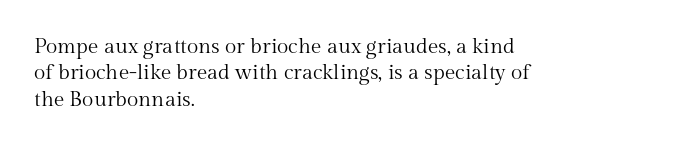
The image shows 21 px text type, upright; set left-aligned, normal line spacing (1.26x), normal letter spacing, not underlined.
